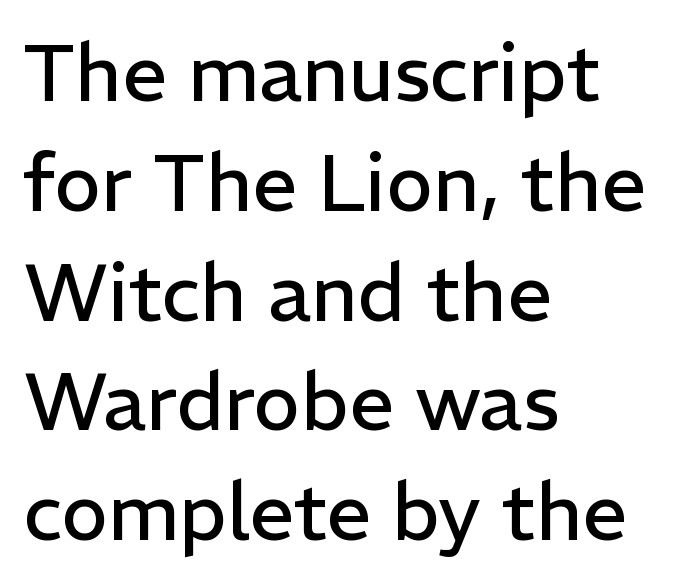
The image shows 79 px regular-weight sans-serif type, upright; set left-aligned, normal line spacing (1.39x), normal letter spacing, not underlined; low stroke contrast and a medium x-height.
